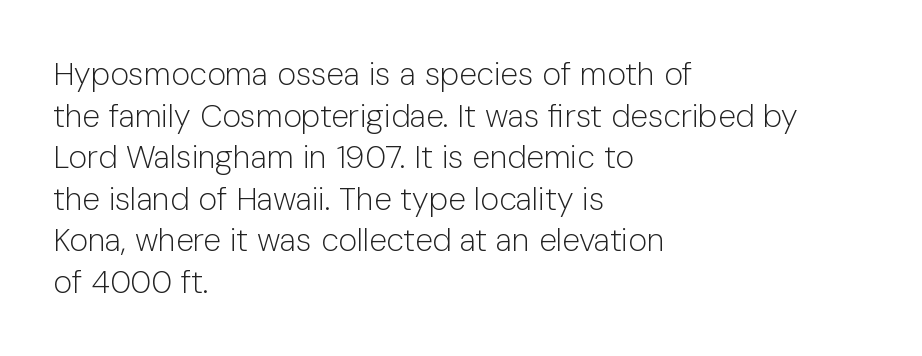
Think of a printed novel: that variable character pitch is what you see here. Anything drawn beneath the words? Only blank space. The face used here is a sans, in the tradition of grotesques and geometrics. Layout note: lines flush left. The face looks like a standard text weight, possibly lighter. The rendering uses a moderate line-height, typical for paragraphs.
